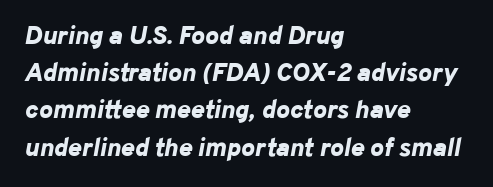
The image shows 26 px bold type, italic (leaning right); set left-aligned, normal line spacing (1.43x), normal letter spacing, not underlined.
